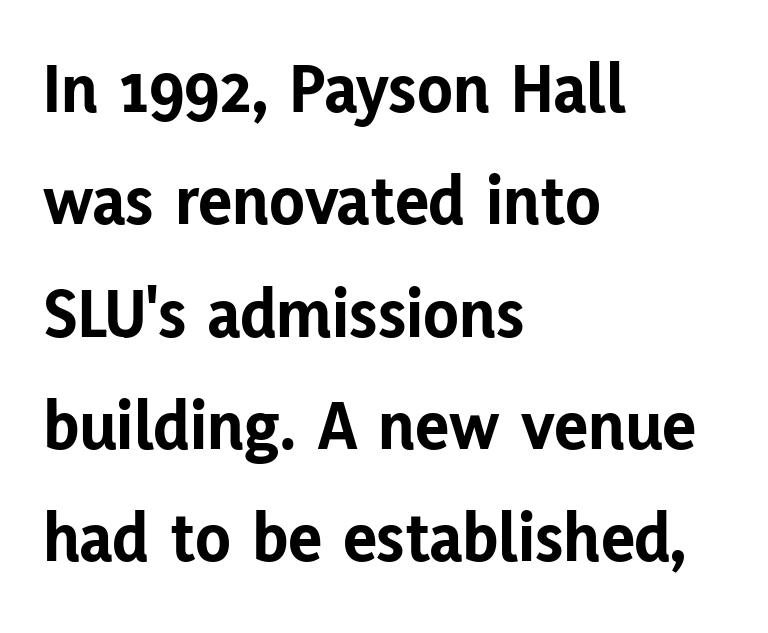
The image shows 72 px bold sans-serif type, upright; set left-aligned, normal line spacing (1.56x), normal letter spacing, not underlined; low stroke contrast and a medium x-height.
